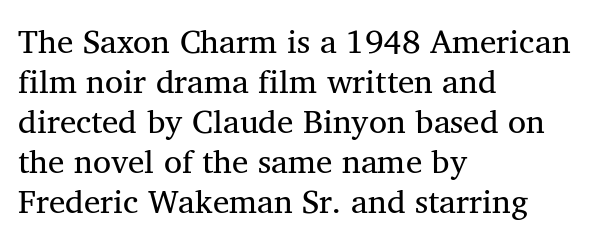
Q: Is the text bold? A: No.
Q: Is the typeface a serif or a sans-serif typeface? A: Serif.
Q: Is the text underlined? A: No.
Q: How is the paragraph aligned? A: Left-aligned.
Q: Is the spacing between letters normal or unusually wide? A: Normal.
Q: Width (condensed, normal, or wide)? A: Normal.
Q: Stroke contrast? A: Medium.
Q: x-height? A: Medium.
Q: Monospaced? A: No.
